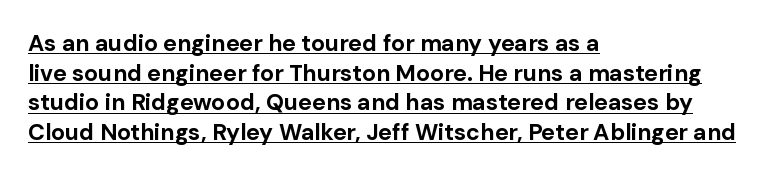
{"italic": "no", "bold": "yes", "underline": "yes", "align": "left", "line_spacing": "normal", "line_spacing_ratio": 1.29, "letter_spacing": "normal", "letter_spacing_em": 0.0, "glyph_px": 23}
